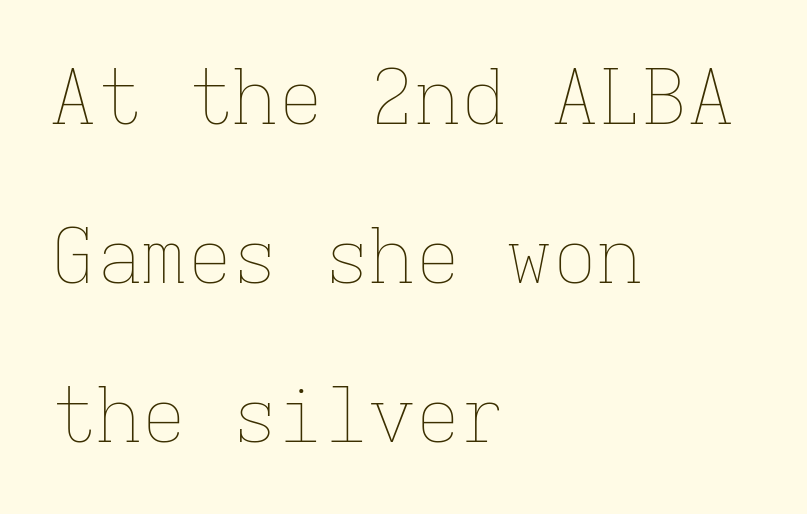
{"italic": "no", "bold": "no", "weight": "thin", "width": "normal", "stroke_contrast": "low", "x_height": "medium", "monospaced": "yes", "underline": "no", "align": "left", "line_spacing": "loose", "line_spacing_ratio": 2.09, "letter_spacing": "normal", "letter_spacing_em": 0.0, "glyph_px": 76}
